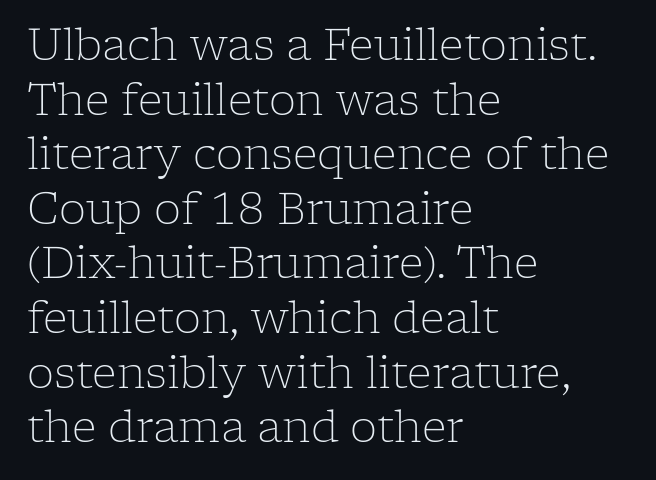
The image shows 43 px light serif type, upright; set left-aligned, normal line spacing (1.27x), normal letter spacing, not underlined; low stroke contrast and a medium x-height.
